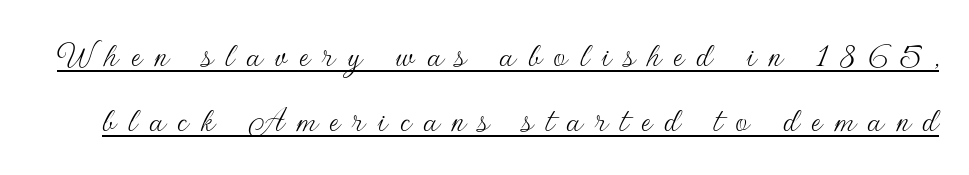
Q: Is the text bold? A: No.
Q: Is the text italic (slanted)? A: Yes.
Q: Is the typeface a serif or a sans-serif typeface? A: Sans-serif.
Q: Is the text underlined? A: Yes.
Q: Is the spacing between letters normal or unusually wide? A: Unusually wide.
Q: Is the spacing between lines tight, normal or loose? A: Normal.
Q: Width (condensed, normal, or wide)? A: Normal.
Q: Stroke contrast? A: Low.
Q: x-height? A: Small.
Q: Monospaced? A: No.
